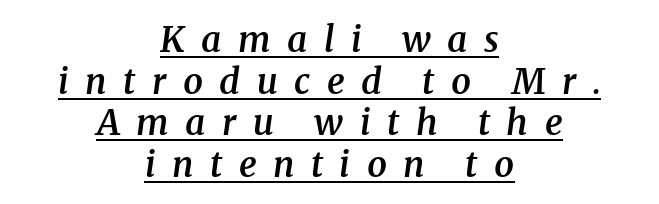
Q: Is the text bold? A: Semi-bold.
Q: Is the text italic (slanted)? A: Yes, it leans right by about 8 degrees.
Q: Is the typeface a serif or a sans-serif typeface? A: Serif.
Q: Is the text underlined? A: Yes.
Q: How is the paragraph aligned? A: Centered.
Q: Is the spacing between letters normal or unusually wide? A: Unusually wide.
Q: Width (condensed, normal, or wide)? A: Normal.
Q: Stroke contrast? A: Medium.
Q: x-height? A: Medium.
Q: Monospaced? A: No.
